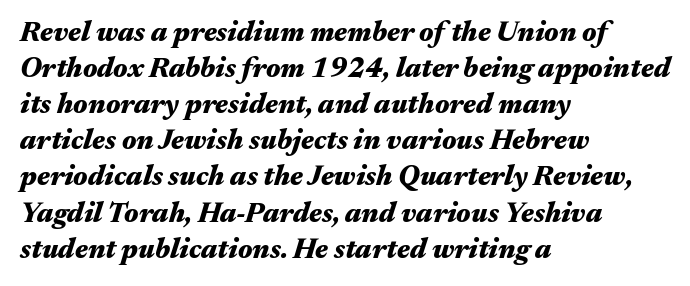
The image shows 28 px heavy, wide type, italic (leaning right); set left-aligned, normal line spacing (1.29x), normal letter spacing, not underlined; medium stroke contrast and a medium x-height.
